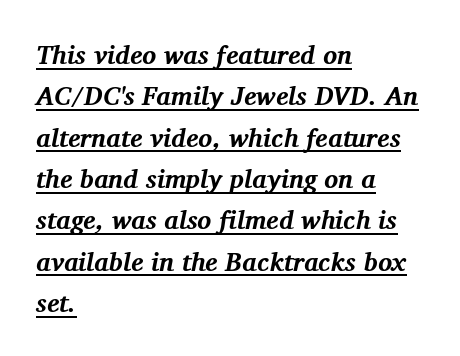
The passage shown is underscored from start to finish. These lines keep a tight, regular rhythm from letter to letter. The rag falls on the right side of this text block. Chunky letters — that's bold for sure.
